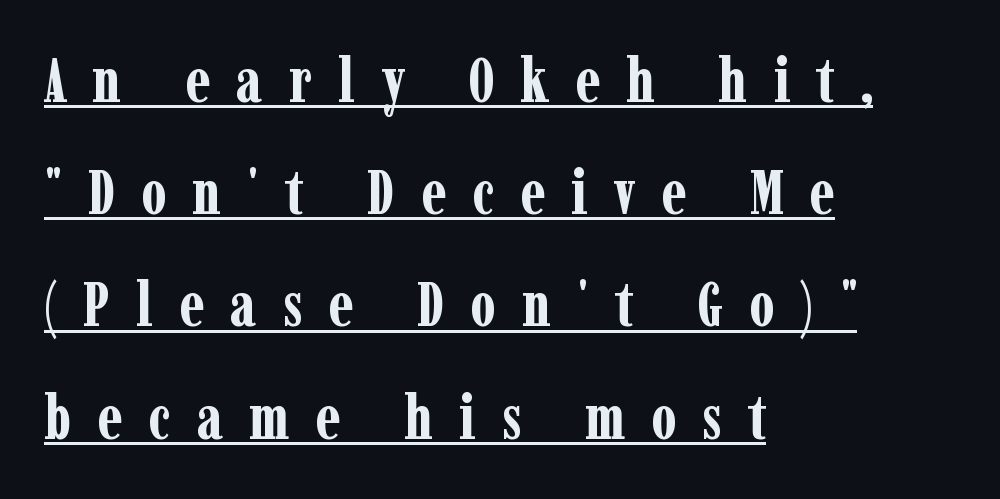
Q: Is the text bold? A: Yes.
Q: Is the text italic (slanted)? A: No, it is upright.
Q: Is the typeface a serif or a sans-serif typeface? A: Serif.
Q: Is the text underlined? A: Yes.
Q: How is the paragraph aligned? A: Left-aligned.
Q: Is the spacing between letters normal or unusually wide? A: Unusually wide.
Q: Width (condensed, normal, or wide)? A: Condensed.
Q: Stroke contrast? A: Low.
Q: x-height? A: Medium.
Q: Monospaced? A: No.
